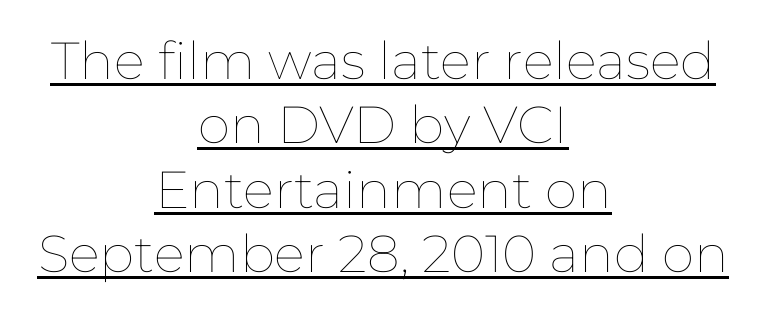
Quick note: not italic, upright. Do the characters align in a grid? No, the font is proportional. One-word summary of the alignment: center. The weight would be labelled regular, book, light, or lighter still.
